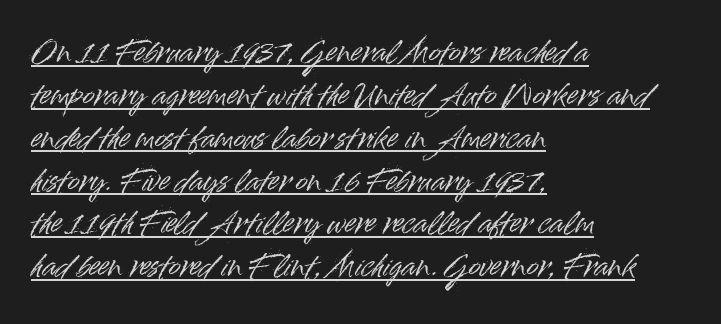
Compared with undecorated copy, this sample adds a rule below the words. One glance says typical: line gaps are just what's usual. In terms of letterspacing, this is plain default setting. This rendering uses left alignment, leaving the right contour irregular. These lines are rendered in a variable-pitch font. Font category for this specimen: sans-serif.
